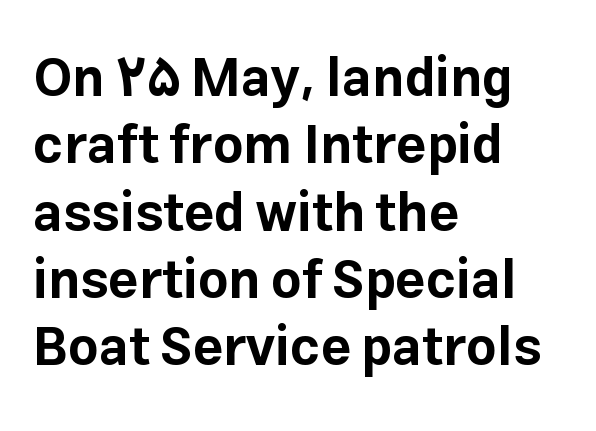
{"serif": "no", "italic": "no", "bold": "yes", "weight": "bold", "width": "normal", "stroke_contrast": "low", "x_height": "medium", "monospaced": "no", "underline": "no", "align": "left", "line_spacing": "normal", "line_spacing_ratio": 1.27, "letter_spacing": "normal", "letter_spacing_em": 0.0, "glyph_px": 53}
